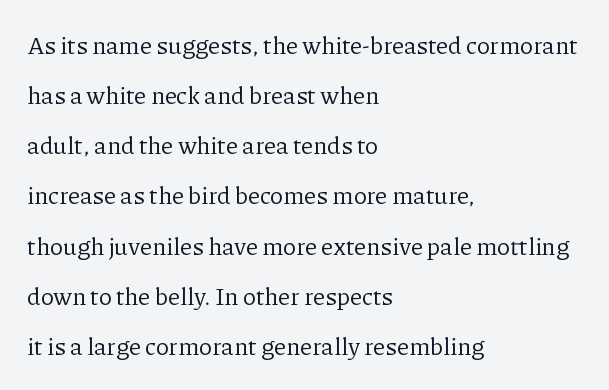
The image shows 24 px text type, upright; set left-aligned, loose line spacing (2.09x), normal letter spacing, not underlined.
